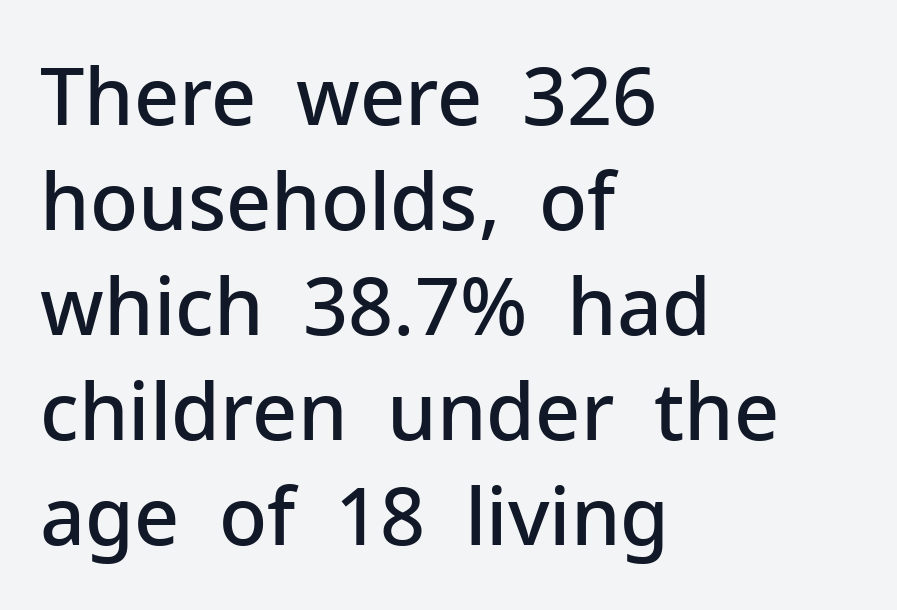
{"serif": "no", "italic": "no", "bold": "semi", "weight": "semibold", "width": "normal", "stroke_contrast": "low", "x_height": "medium", "monospaced": "no", "underline": "no", "align": "left", "line_spacing": "normal", "line_spacing_ratio": 1.33, "letter_spacing": "normal", "letter_spacing_em": 0.0, "glyph_px": 79}
